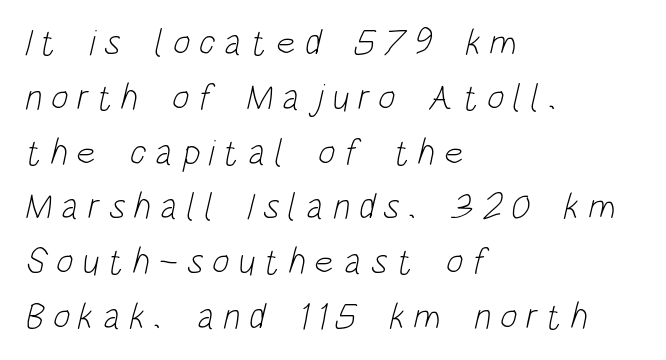
{"serif": "no", "bold": "no", "weight": "light", "width": "condensed", "stroke_contrast": "low", "x_height": "large", "monospaced": "no", "underline": "no", "align": "left", "line_spacing": "normal", "line_spacing_ratio": 1.48, "letter_spacing": "wide", "letter_spacing_em": 0.23, "glyph_px": 37}
